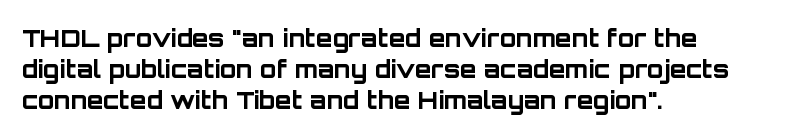
{"italic": "no", "bold": "yes", "underline": "no", "align": "left", "line_spacing": "normal", "line_spacing_ratio": 1.29, "letter_spacing": "normal", "letter_spacing_em": 0.0, "glyph_px": 24}
